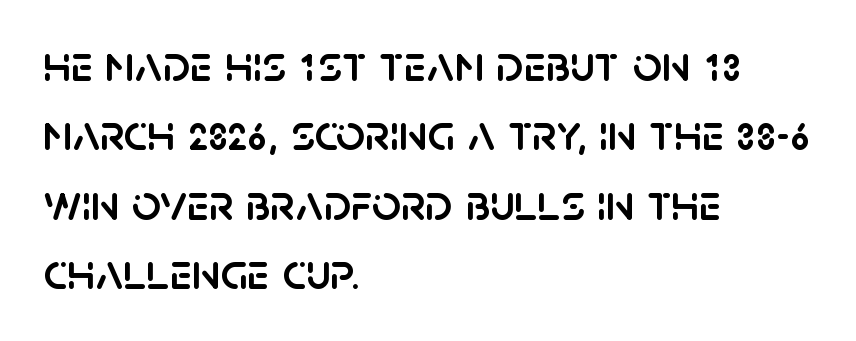
The foot of each line stays bare and open. Line starts are locked; line ends wander. Here the glyphs are tracked normally, forming tight word shapes. Do the characters align in a grid? No, the font is proportional. Does the type have serifs? No, each stem ends abruptly. The leading is moderate, giving the passage an even texture.
